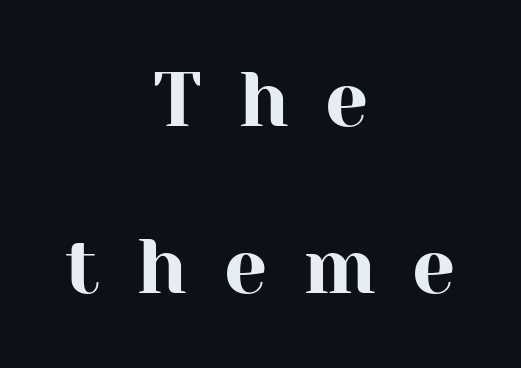
Leftover space on each line is divided equally before and after the words. Each letter keeps its own natural width here, so spacing adapts to shape. The letters carry serifs — small finishing strokes at the ends of their stems. Students, note that the glyphs here are deliberately spaced far apart.
